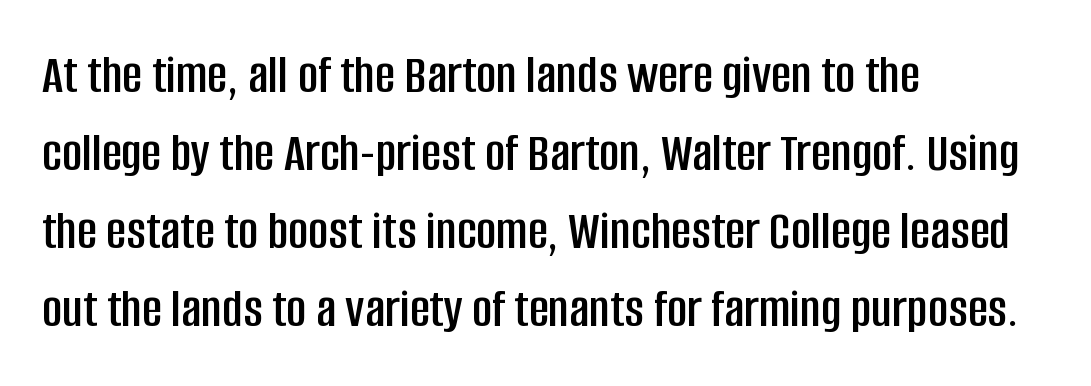
{"serif": "no", "italic": "no", "width": "condensed", "stroke_contrast": "low", "x_height": "large", "monospaced": "no", "underline": "no", "align": "left", "line_spacing": "normal", "line_spacing_ratio": 1.42, "letter_spacing": "normal", "letter_spacing_em": 0.0, "glyph_px": 55}
